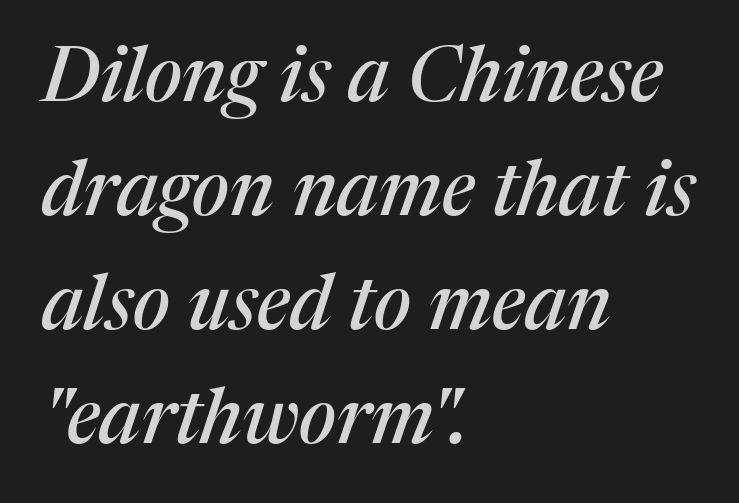
Inter-character spacing is left at the font's built-in metrics. The typography opts for an oblique posture over an upright one. Leftover space on each line is placed entirely after the last word. Check where the strokes stop: tiny serifs finish them off. The zone under the glyphs is completely vacant. Is this a fixed-width face? No — the glyphs have proportional, varying widths.
